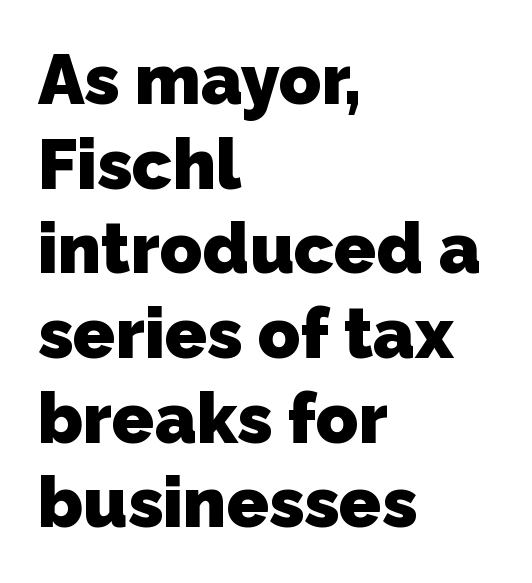
Heavy-handed strokes throughout: this text is bold. The typeface chosen for these lines omits serifs. A clean baseline with only descenders dipping below it. Every row of glyphs begins at an identical x-position on the left.
